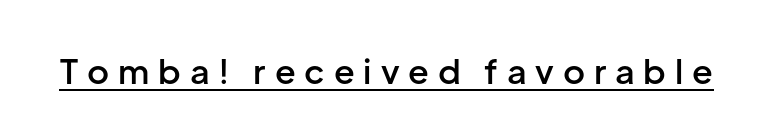
Serifs: no, the terminals of the letterforms are clean. Looks like regular typesetting: each glyph gets only the width it needs. These lines have a slow, spaced-out rhythm from letter to letter. What decoration does the sample have? An underline.
